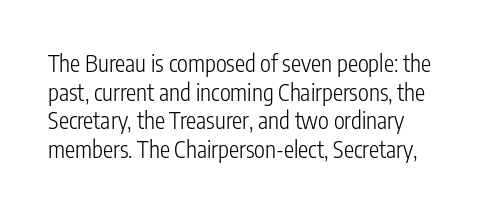
{"italic": "no", "bold": "no", "underline": "no", "line_spacing_ratio": 1.24, "letter_spacing": "normal", "letter_spacing_em": 0.0, "glyph_px": 23}
